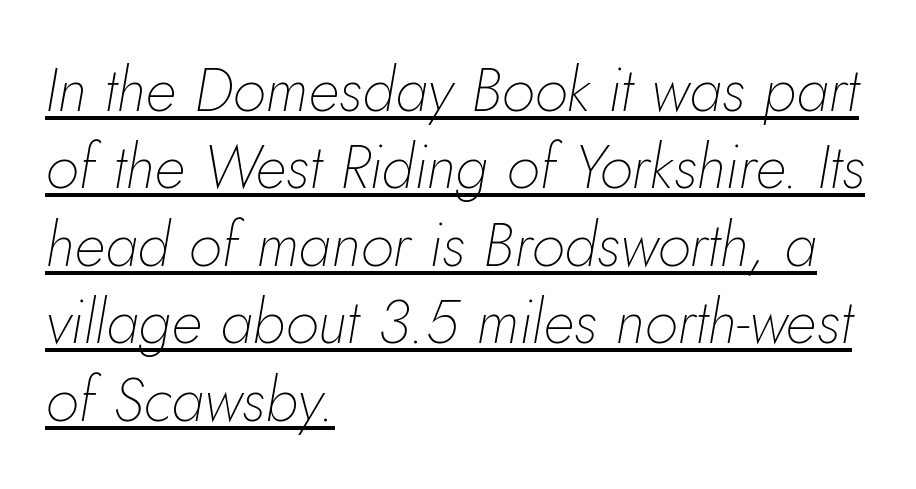
{"italic": "yes", "lean": "right", "slant_degrees": 5, "bold": "no", "weight": "thin", "width": "normal", "stroke_contrast": "low", "x_height": "small", "monospaced": "no", "underline": "yes", "align": "left", "line_spacing": "normal", "line_spacing_ratio": 1.27, "letter_spacing": "normal", "letter_spacing_em": 0.0, "glyph_px": 61}
